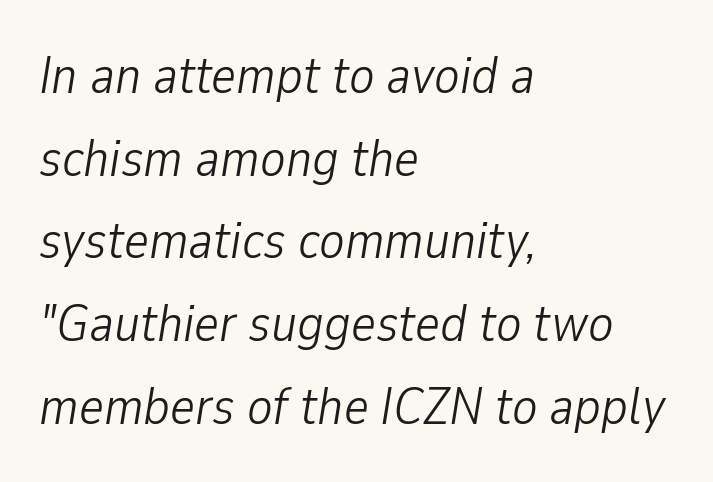
{"italic": "yes", "lean": "right", "slant_degrees": 9, "bold": "no", "weight": "light", "width": "condensed", "stroke_contrast": "low", "x_height": "medium", "monospaced": "no", "underline": "no", "align": "left", "line_spacing": "normal", "line_spacing_ratio": 1.56, "letter_spacing": "normal", "letter_spacing_em": 0.0, "glyph_px": 53}
